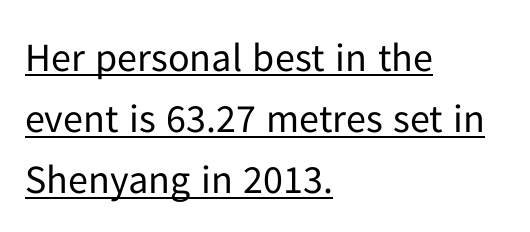
{"serif": "no", "italic": "no", "bold": "no", "weight": "regular", "width": "normal", "stroke_contrast": "low", "x_height": "medium", "monospaced": "no", "underline": "yes", "align": "left", "line_spacing": "normal", "line_spacing_ratio": 1.53, "letter_spacing": "normal", "letter_spacing_em": 0.0, "glyph_px": 40}
